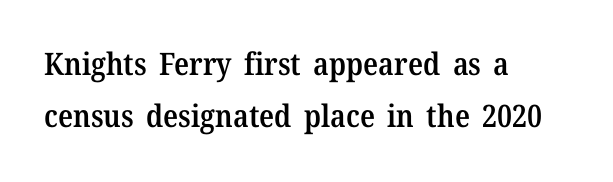
Q: Is the text bold? A: Semi-bold.
Q: Is the text italic (slanted)? A: No, it is upright.
Q: Is the typeface a serif or a sans-serif typeface? A: Serif.
Q: Is the text underlined? A: No.
Q: How is the paragraph aligned? A: Left-aligned.
Q: Is the spacing between letters normal or unusually wide? A: Normal.
Q: Is the spacing between lines tight, normal or loose? A: Normal.
Q: Width (condensed, normal, or wide)? A: Normal.
Q: Stroke contrast? A: Medium.
Q: x-height? A: Medium.
Q: Monospaced? A: No.
